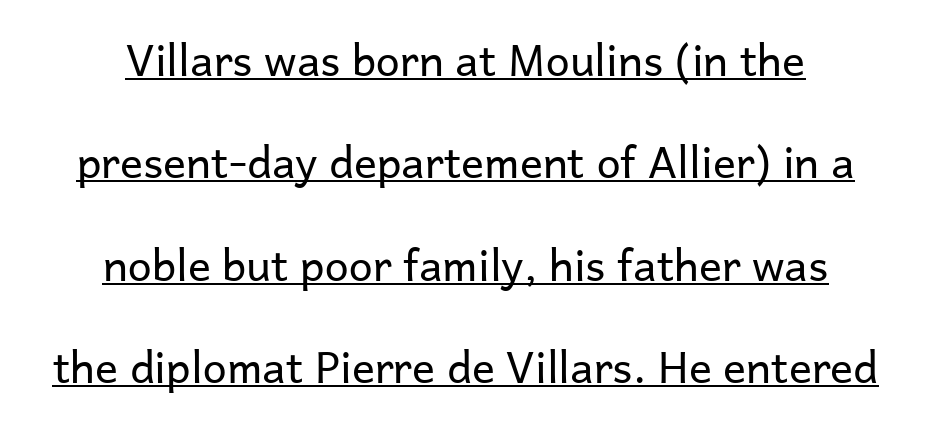
{"serif": "no", "italic": "no", "bold": "no", "weight": "regular", "width": "normal", "stroke_contrast": "low", "x_height": "medium", "monospaced": "no", "underline": "yes", "align": "center", "line_spacing": "loose", "line_spacing_ratio": 2.38, "letter_spacing": "normal", "letter_spacing_em": 0.0, "glyph_px": 43}
